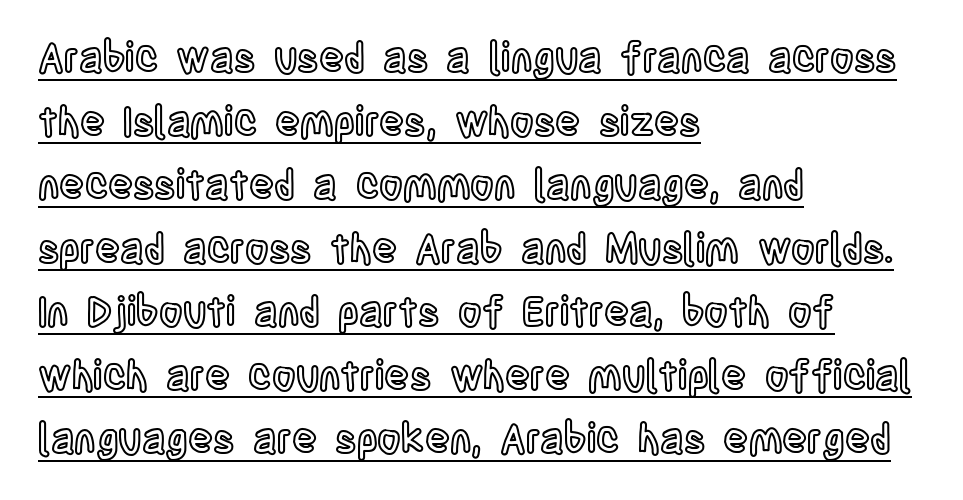
The image shows 41 px condensed type, upright; set left-aligned, normal line spacing (1.55x), normal letter spacing, underlined; a large x-height.
